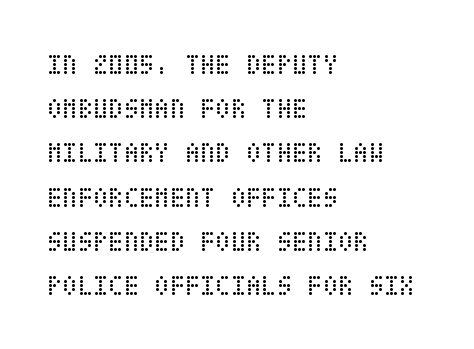
Heft: none added — not bold. Every row of glyphs begins at an identical x-position on the left. Interline gaps are of average width in this sample. This sample uses plain, unmodified letter spacing.
